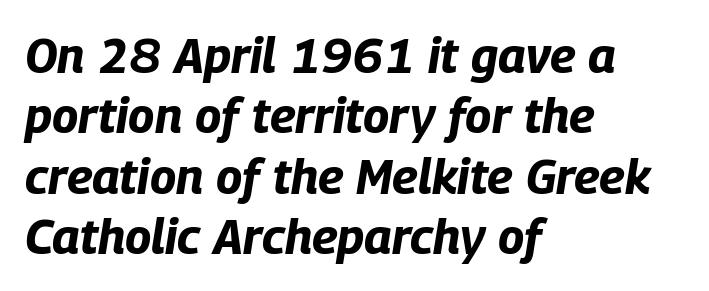
{"italic": "yes", "lean": "right", "slant_degrees": 9, "bold": "yes", "weight": "bold", "width": "condensed", "stroke_contrast": "low", "x_height": "large", "monospaced": "no", "underline": "no", "align": "left", "line_spacing_ratio": 1.23, "letter_spacing": "normal", "letter_spacing_em": 0.0, "glyph_px": 49}
